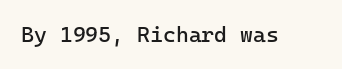
The image shows 22 px text type, upright; set normal letter spacing, not underlined.
